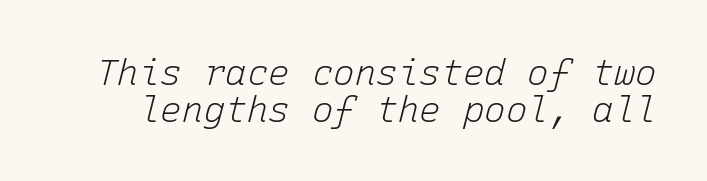
{"italic": "yes", "lean": "right", "slant_degrees": 15, "bold": "no", "weight": "light", "width": "normal", "stroke_contrast": "low", "x_height": "medium", "monospaced": "yes", "underline": "no", "line_spacing": "tight", "line_spacing_ratio": 1.02, "letter_spacing": "normal", "letter_spacing_em": 0.0, "glyph_px": 36}
